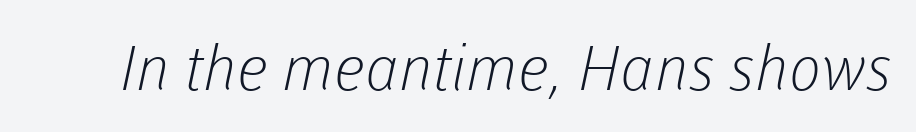
These lines keep a tight, regular rhythm from letter to letter. Honestly, there is no underline to notice here at all. Typographically, this falls in the sans-serif category. A light-to-regular cut is what we see here. These lines are rendered in a variable-pitch font.
